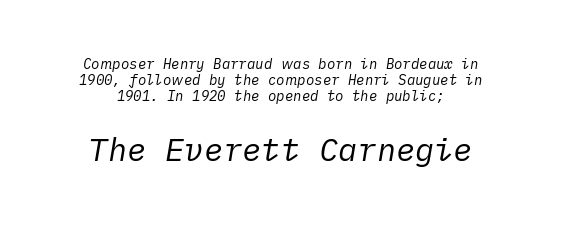
Q: Is the text bold? A: No.
Q: Is the text italic (slanted)? A: Yes, it leans right by about 10 degrees.
Q: Is the text underlined? A: No.
Q: How is the paragraph aligned? A: Centered.
Q: Is the spacing between letters normal or unusually wide? A: Normal.
Q: Which block of text is set in a larger size, the first (top) or the second (bottom)? A: The second (bottom) one.
Q: Width (condensed, normal, or wide)? A: Normal.
Q: Stroke contrast? A: Low.
Q: x-height? A: Medium.
